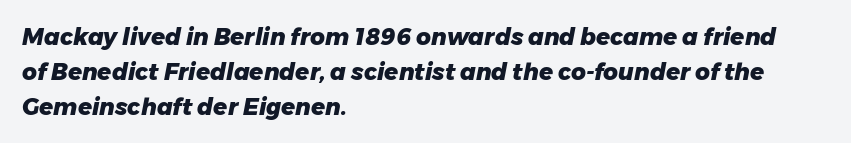
The image shows 23 px bold type, italic (leaning right); set left-aligned, normal line spacing (1.52x), normal letter spacing, not underlined.
